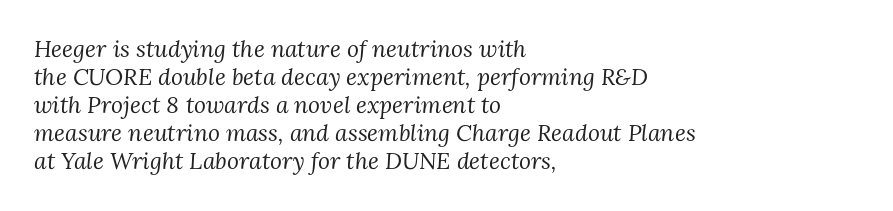
The image shows 23 px text type, italic (leaning right); set left-aligned, line spacing 1.22x, normal letter spacing, not underlined.
